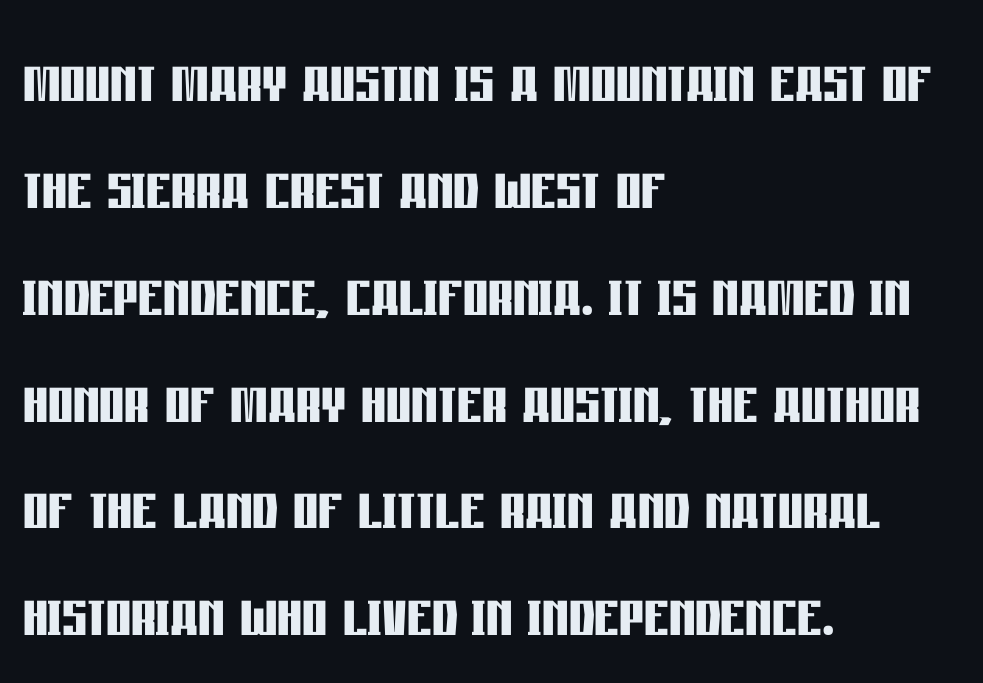
The image shows 78 px semibold, condensed sans-serif type, upright; set left-aligned, normal line spacing (1.37x), normal letter spacing, not underlined; low stroke contrast and a large x-height.
